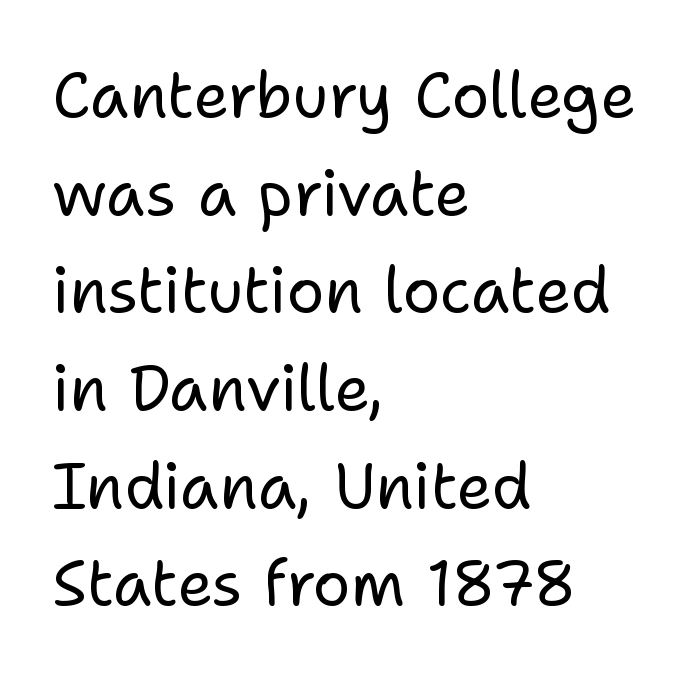
Q: Is the text bold? A: No.
Q: Is the text italic (slanted)? A: No, it is upright.
Q: Is the typeface a serif or a sans-serif typeface? A: Sans-serif.
Q: Is the text underlined? A: No.
Q: How is the paragraph aligned? A: Left-aligned.
Q: Is the spacing between letters normal or unusually wide? A: Normal.
Q: Is the spacing between lines tight, normal or loose? A: Normal.
Q: Width (condensed, normal, or wide)? A: Normal.
Q: Stroke contrast? A: Low.
Q: x-height? A: Medium.
Q: Monospaced? A: No.
